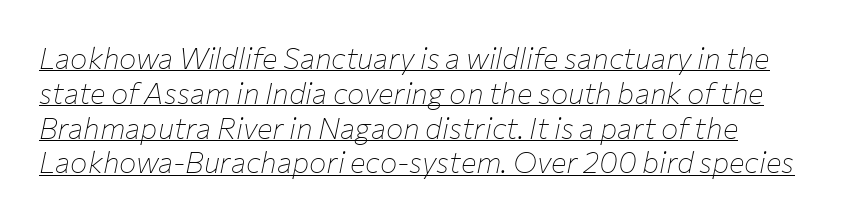
{"italic": "yes", "lean": "right", "slant_degrees": 12, "bold": "no", "weight": "thin", "width": "normal", "stroke_contrast": "low", "x_height": "medium", "monospaced": "no", "underline": "yes", "line_spacing_ratio": 1.2, "letter_spacing": "normal", "letter_spacing_em": 0.0, "glyph_px": 29}
